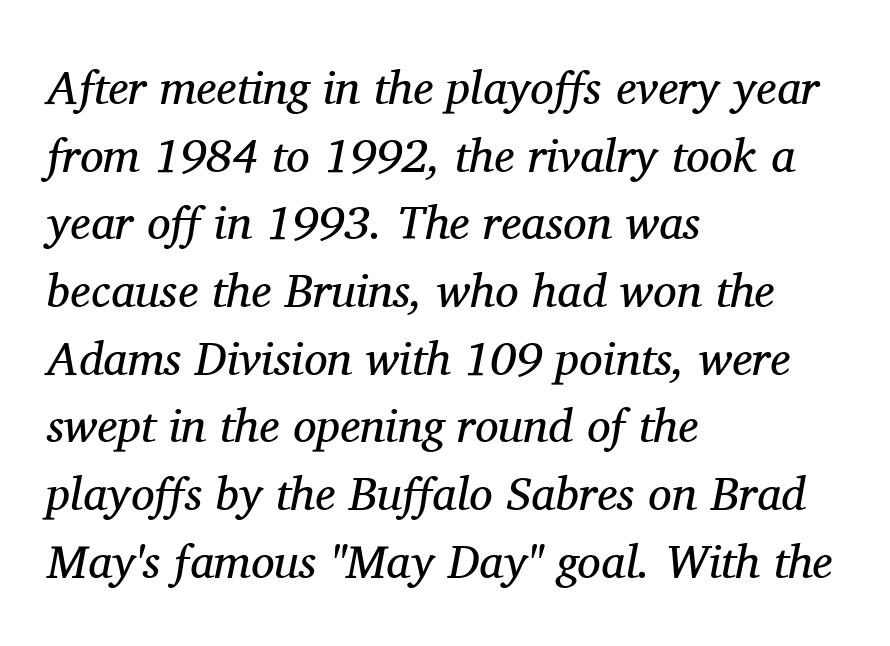
{"serif": "yes", "italic": "yes", "lean": "right", "slant_degrees": 11, "bold": "no", "weight": "regular", "width": "normal", "stroke_contrast": "medium", "x_height": "medium", "monospaced": "no", "underline": "no", "align": "left", "line_spacing": "normal", "line_spacing_ratio": 1.44, "letter_spacing": "normal", "letter_spacing_em": 0.0, "glyph_px": 47}
